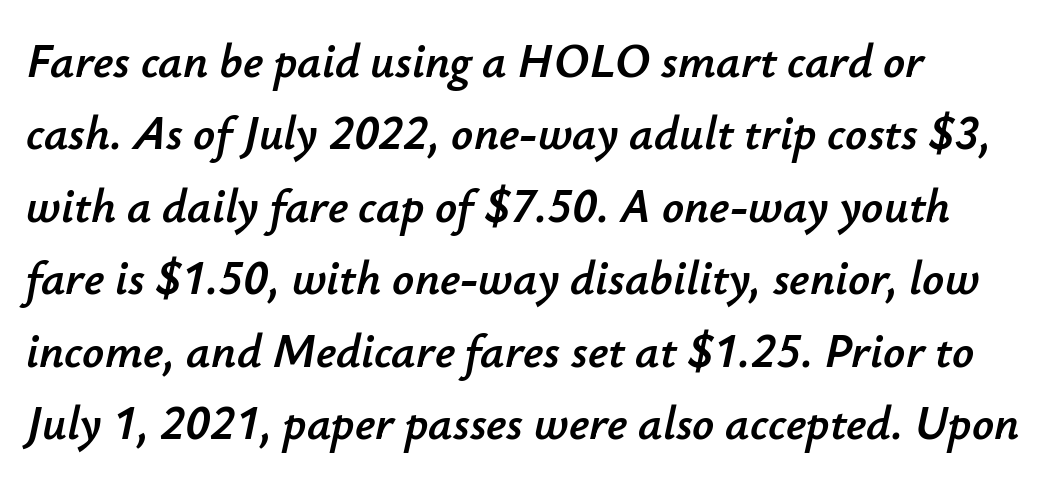
The image shows 48 px text type, italic (leaning right); set left-aligned, normal line spacing (1.51x), normal letter spacing, not underlined; low stroke contrast and a small x-height.
